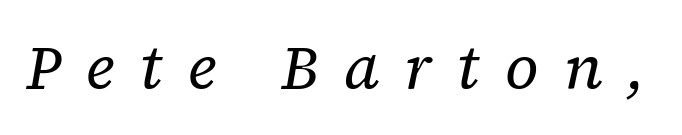
Q: Is the text bold? A: No.
Q: Is the text italic (slanted)? A: Yes, it leans right by about 12 degrees.
Q: Is the typeface a serif or a sans-serif typeface? A: Serif.
Q: Is the text underlined? A: No.
Q: Is the spacing between letters normal or unusually wide? A: Unusually wide.
Q: Width (condensed, normal, or wide)? A: Normal.
Q: Stroke contrast? A: Low.
Q: x-height? A: Medium.
Q: Monospaced? A: No.
